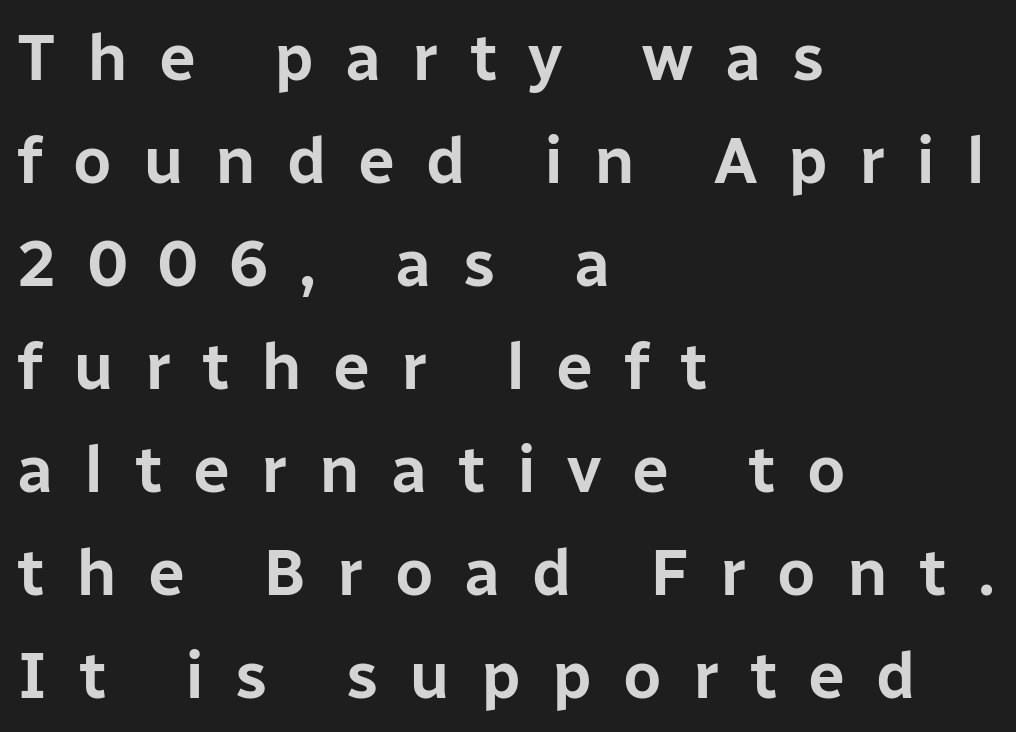
Q: Is the text italic (slanted)? A: No, it is upright.
Q: Is the typeface a serif or a sans-serif typeface? A: Sans-serif.
Q: Is the text underlined? A: No.
Q: How is the paragraph aligned? A: Left-aligned.
Q: Is the spacing between letters normal or unusually wide? A: Unusually wide.
Q: Is the spacing between lines tight, normal or loose? A: Normal.
Q: Width (condensed, normal, or wide)? A: Normal.
Q: Stroke contrast? A: Low.
Q: x-height? A: Medium.
Q: Monospaced? A: No.
